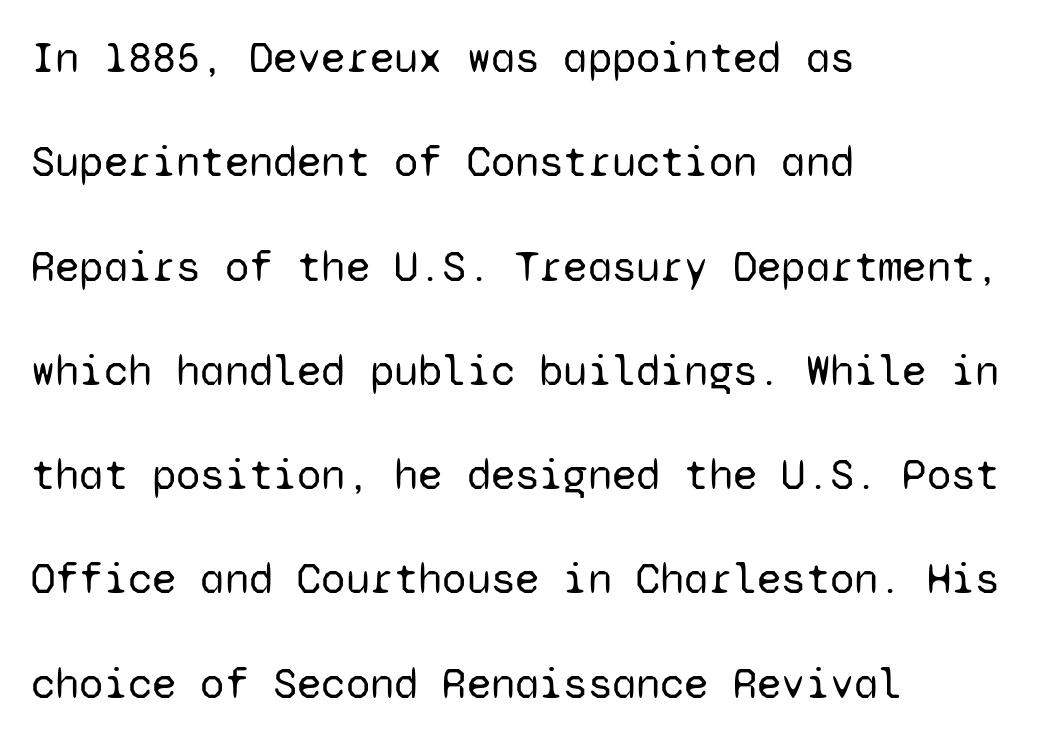
This reads as an unemphasized weight, regular at the heaviest. Nope, not italic — everything's standing straight. The line texture is even and compact thanks to regular tracking. These lines are rendered in a fixed-pitch font. If you drew a ruler down the left edge, every line would touch it.
